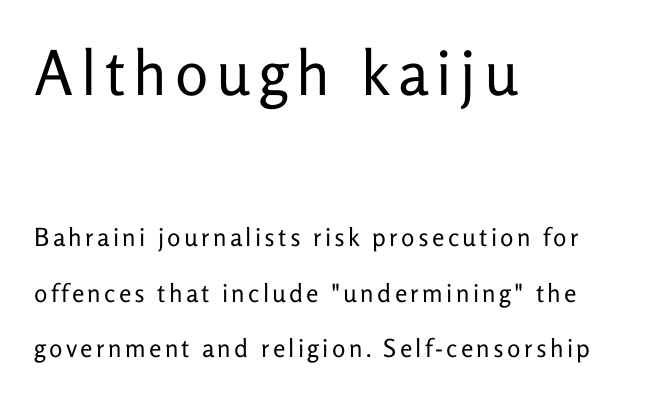
Descender tails drop into unmarked territory. If you squint, the top block still reads clearly — it's the larger of the two. The face used here is proportionally spaced, like ordinary book or web type. Regarding leading, the lines here are spaced well apart. Unbolded letterforms with no extra heft.
